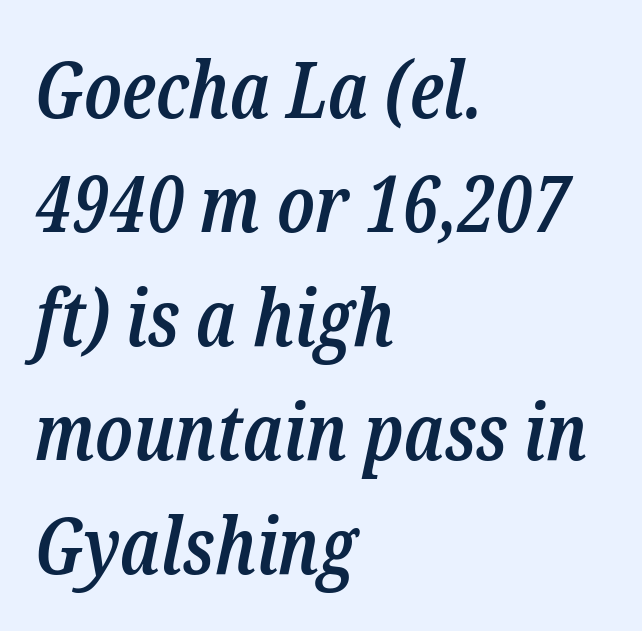
{"serif": "yes", "italic": "yes", "lean": "right", "slant_degrees": 12, "bold": "semi", "weight": "semibold", "width": "condensed", "stroke_contrast": "low", "x_height": "medium", "monospaced": "no", "underline": "no", "align": "left", "line_spacing": "normal", "line_spacing_ratio": 1.46, "letter_spacing": "normal", "letter_spacing_em": 0.0, "glyph_px": 78}
